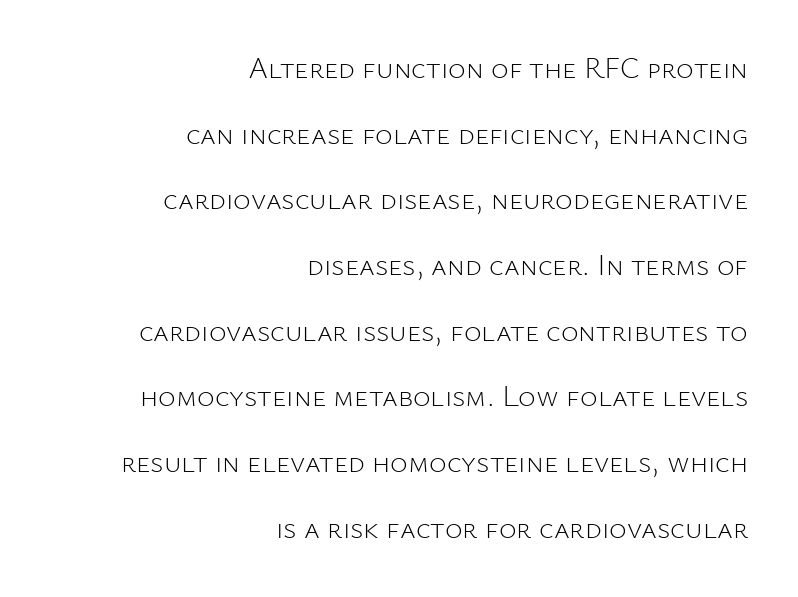
{"serif": "no", "italic": "no", "bold": "no", "weight": "light", "width": "normal", "stroke_contrast": "low", "x_height": "medium", "monospaced": "no", "underline": "no", "align": "right", "line_spacing": "loose", "line_spacing_ratio": 2.19, "letter_spacing": "normal", "letter_spacing_em": 0.0, "glyph_px": 30}
